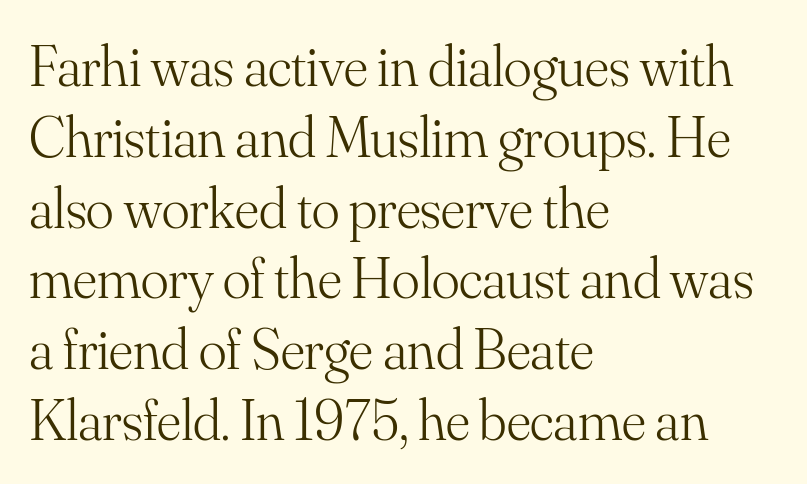
The image shows 58 px light serif type, upright; set left-aligned, line spacing 1.22x, normal letter spacing, not underlined; medium stroke contrast and a small x-height.
